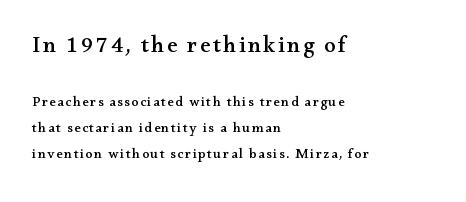
The image shows 23 px text type, upright; set left-aligned, line spacing 1.86x, not underlined; the first (top) block is 1.64x larger.
